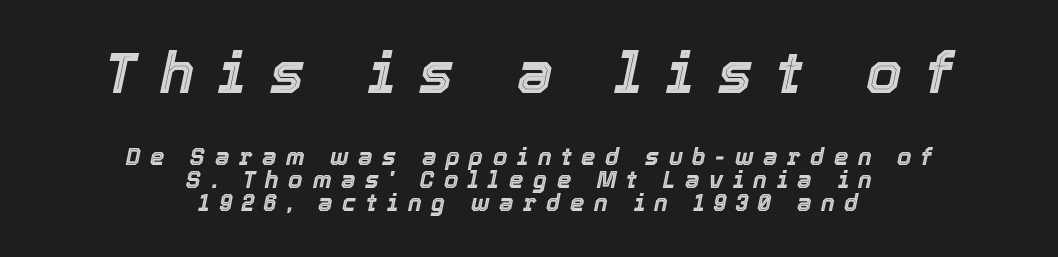
Cramped leading. The face used here is proportionally spaced, like ordinary book or web type. Rule under the text: the space is simply empty. The text block is weighted toward neither margin, spreading evenly from the middle. The tracking jumps out immediately: characters are airy and widely separated.
